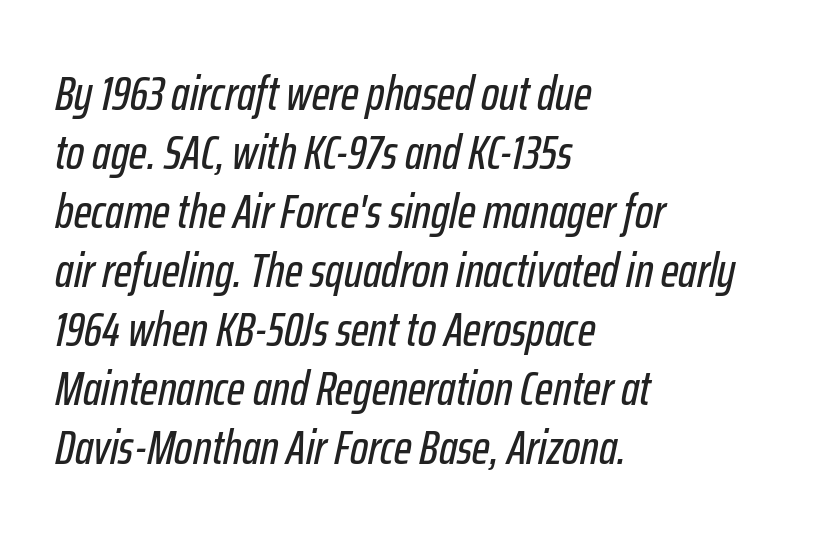
The image shows 48 px condensed type, italic (leaning right); set left-aligned, line spacing 1.23x, normal letter spacing, not underlined; low stroke contrast and a medium x-height.
